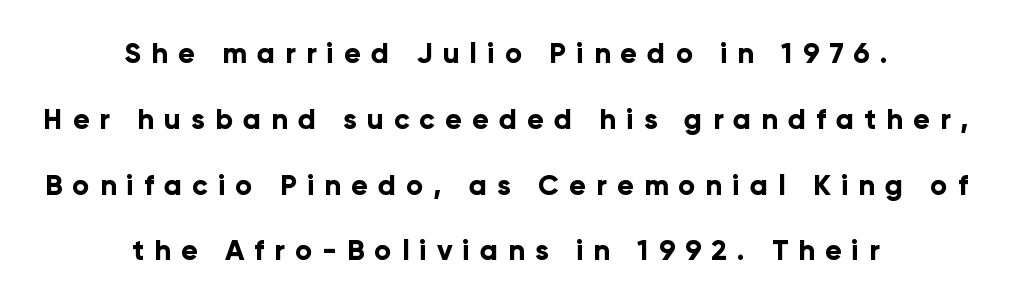
Q: Is the text bold? A: Yes.
Q: Is the text italic (slanted)? A: No, it is upright.
Q: Is the typeface a serif or a sans-serif typeface? A: Sans-serif.
Q: Is the text underlined? A: No.
Q: How is the paragraph aligned? A: Centered.
Q: Is the spacing between letters normal or unusually wide? A: Unusually wide.
Q: Is the spacing between lines tight, normal or loose? A: Loose.
Q: Width (condensed, normal, or wide)? A: Normal.
Q: Stroke contrast? A: Low.
Q: x-height? A: Medium.
Q: Monospaced? A: No.
